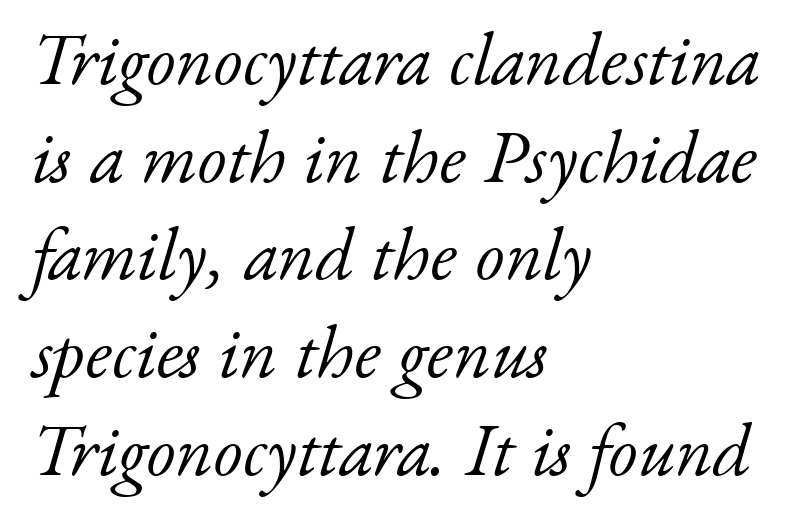
Q: Is the text bold? A: No.
Q: Is the text italic (slanted)? A: Yes, it leans right by about 17 degrees.
Q: Is the typeface a serif or a sans-serif typeface? A: Serif.
Q: Is the text underlined? A: No.
Q: How is the paragraph aligned? A: Left-aligned.
Q: Is the spacing between letters normal or unusually wide? A: Normal.
Q: Is the spacing between lines tight, normal or loose? A: Normal.
Q: Width (condensed, normal, or wide)? A: Normal.
Q: Stroke contrast? A: Low.
Q: x-height? A: Small.
Q: Monospaced? A: No.
